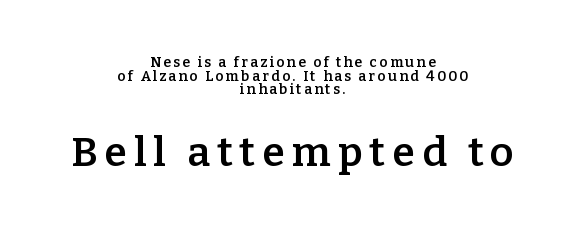
Q: Is the text bold? A: Semi-bold.
Q: Is the text italic (slanted)? A: No, it is upright.
Q: Is the typeface a serif or a sans-serif typeface? A: Serif.
Q: Is the text underlined? A: No.
Q: How is the paragraph aligned? A: Centered.
Q: Is the spacing between lines tight, normal or loose? A: Tight.
Q: Which block of text is set in a larger size, the first (top) or the second (bottom)? A: The second (bottom) one.
Q: Width (condensed, normal, or wide)? A: Normal.
Q: Stroke contrast? A: Low.
Q: x-height? A: Medium.
Q: Monospaced? A: No.
